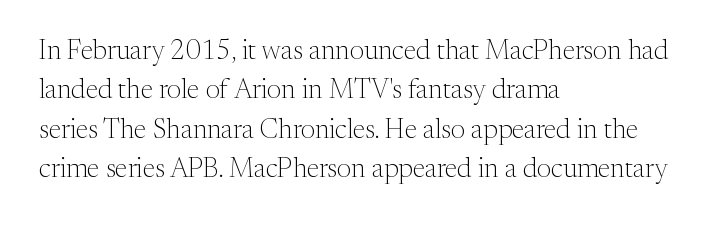
Quick note: not italic, upright. Is the stroke heavy? The answer is a plain regular-or-lighter. The setting favours the left margin, as ordinary paragraphs usually do. Has an underline been added? It has not. Tracking here is standard; glyphs follow each other at the usual distance. Line spacing here is normal.
